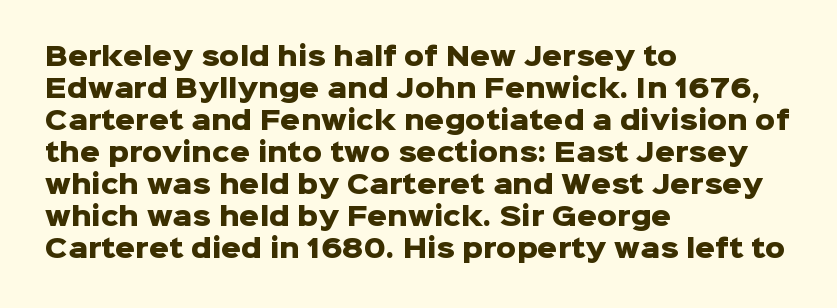
Q: Is the text bold? A: Yes.
Q: Is the text italic (slanted)? A: No, it is upright.
Q: Is the text underlined? A: No.
Q: How is the paragraph aligned? A: Left-aligned.
Q: Is the spacing between letters normal or unusually wide? A: Normal.
Q: Is the spacing between lines tight, normal or loose? A: Normal.
